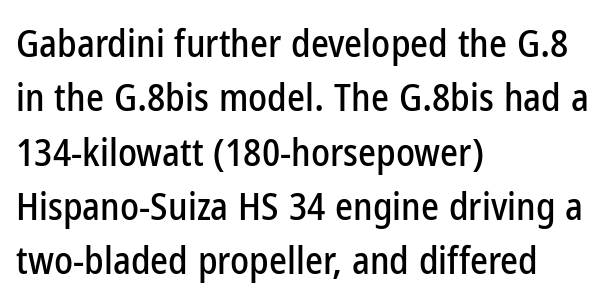
{"serif": "no", "italic": "no", "width": "condensed", "stroke_contrast": "low", "x_height": "medium", "monospaced": "no", "underline": "no", "align": "left", "line_spacing": "normal", "line_spacing_ratio": 1.43, "letter_spacing": "normal", "letter_spacing_em": 0.0, "glyph_px": 38}
